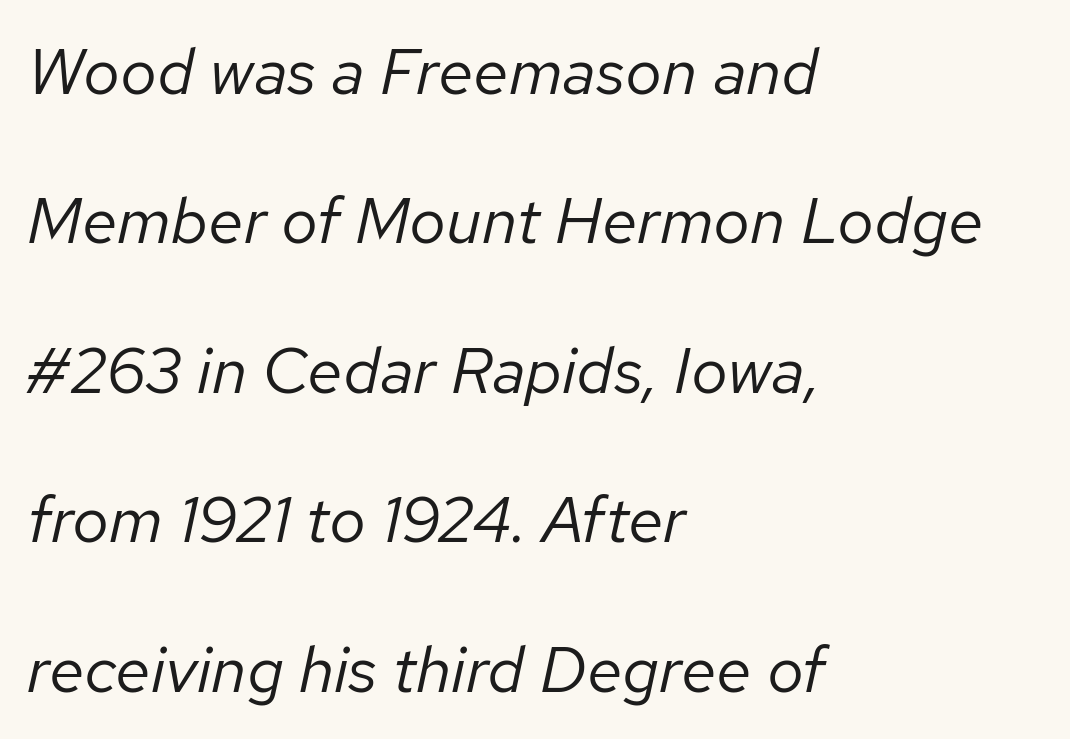
Designer's note — italics engaged. Vertically, the passage feels expansive, rows floating well apart. Where is the straight margin? On the left. The string is rendered with underlining switched off. The face used here is proportionally spaced, like ordinary book or web type.
